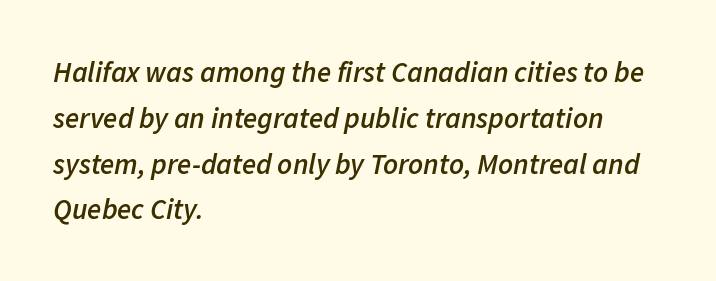
{"italic": "yes", "lean": "right", "slant_degrees": 11, "bold": "semi", "weight": "semibold", "width": "normal", "stroke_contrast": "low", "x_height": "medium", "monospaced": "no", "underline": "no", "align": "left", "line_spacing": "normal", "line_spacing_ratio": 1.58, "letter_spacing": "normal", "letter_spacing_em": 0.0, "glyph_px": 29}
